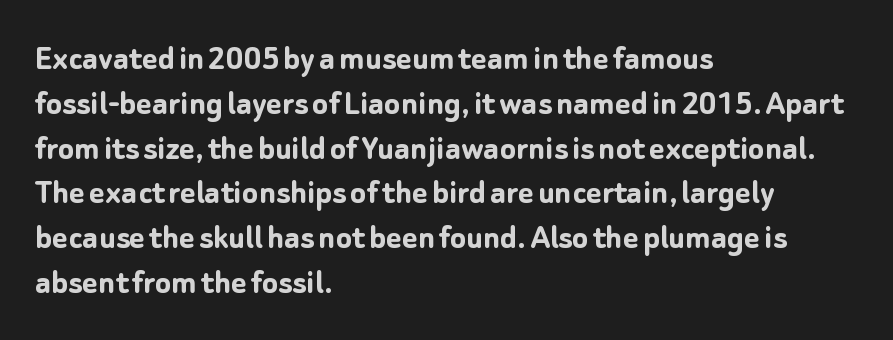
The image shows 37 px semibold sans-serif type, upright; set left-aligned, line spacing 1.21x, normal letter spacing, not underlined; low stroke contrast and a medium x-height.
